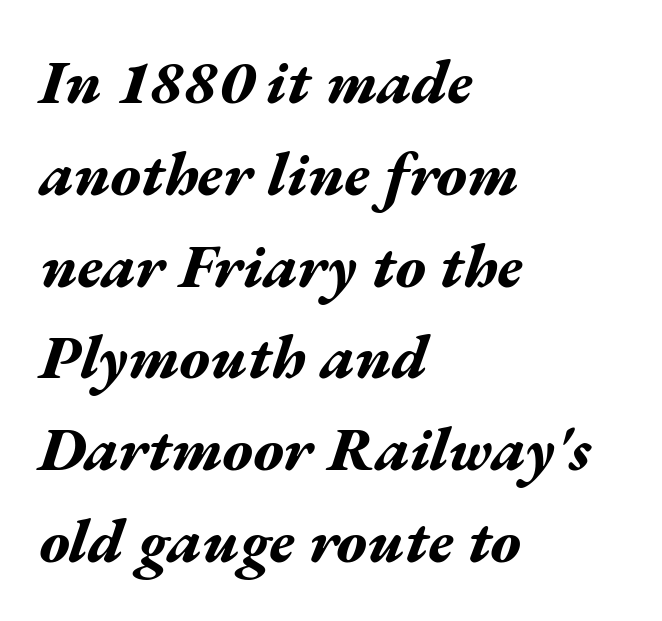
Evenly set lines give the paragraph a standard silhouette. Posture: slanted. The passage shown has conventional tracking throughout. The strokes are fattened all the way to bold. The face used here is proportionally spaced, like ordinary book or web type. Check under the words: just untouched page.
